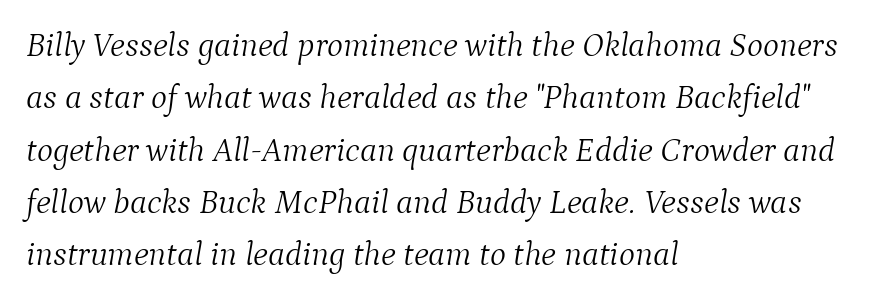
{"serif": "yes", "italic": "yes", "lean": "right", "slant_degrees": 9, "bold": "no", "weight": "light", "width": "normal", "stroke_contrast": "medium", "x_height": "medium", "monospaced": "no", "underline": "no", "align": "left", "line_spacing": "normal", "line_spacing_ratio": 1.54, "letter_spacing": "normal", "letter_spacing_em": 0.0, "glyph_px": 34}
